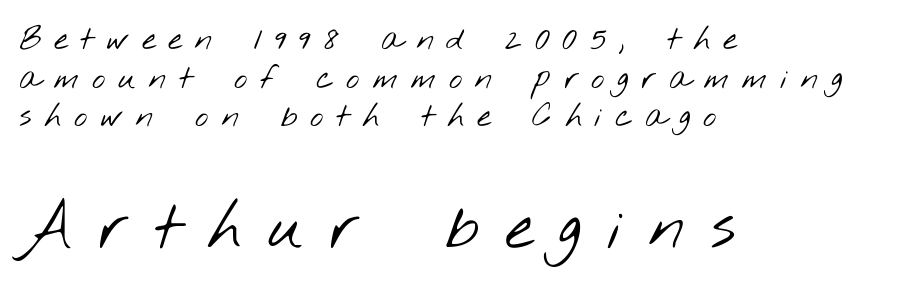
The ragged edge is on the right, which tells us the setting is flush left. The font family rendered here belongs to the sans-serif group. Words appear elongated and porous because spacing is wide. Unbolded letterforms with no extra heft.
